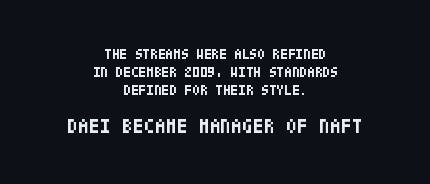
The image shows 20 px bold type, upright; set centered, normal line spacing (1.27x), normal letter spacing, not underlined; the second (bottom) block is 1.43x larger.
